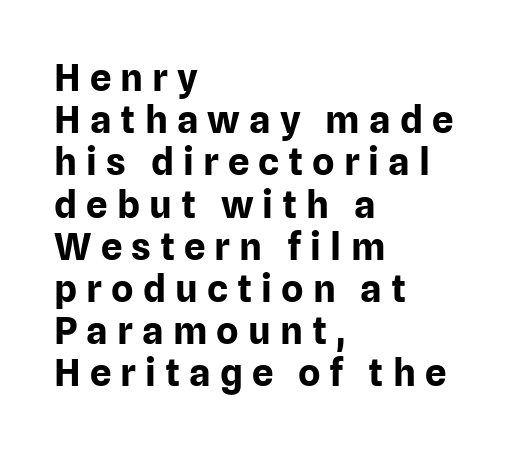
{"serif": "no", "italic": "no", "bold": "yes", "weight": "bold", "width": "normal", "stroke_contrast": "low", "x_height": "medium", "monospaced": "no", "underline": "no", "align": "left", "line_spacing": "tight", "line_spacing_ratio": 1.11, "letter_spacing": "wide", "letter_spacing_em": 0.24, "glyph_px": 38}
